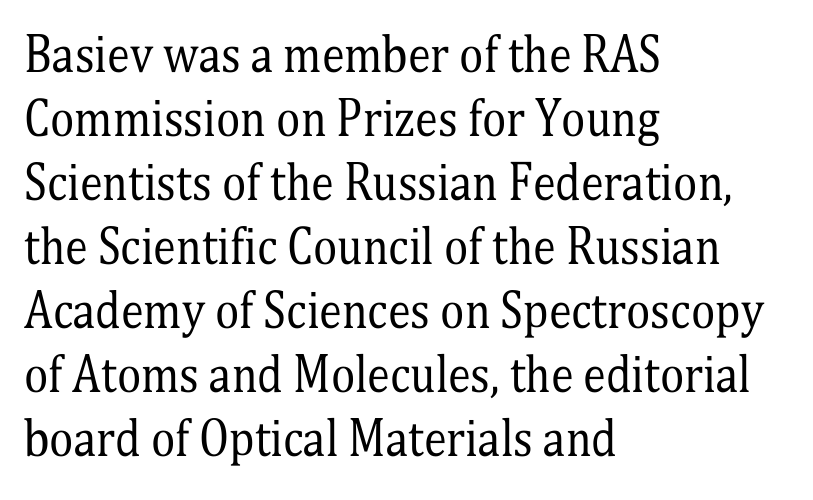
{"serif": "yes", "italic": "no", "bold": "no", "weight": "regular", "width": "condensed", "stroke_contrast": "medium", "x_height": "medium", "monospaced": "no", "underline": "no", "align": "left", "line_spacing": "normal", "line_spacing_ratio": 1.39, "letter_spacing": "normal", "letter_spacing_em": 0.0, "glyph_px": 46}
